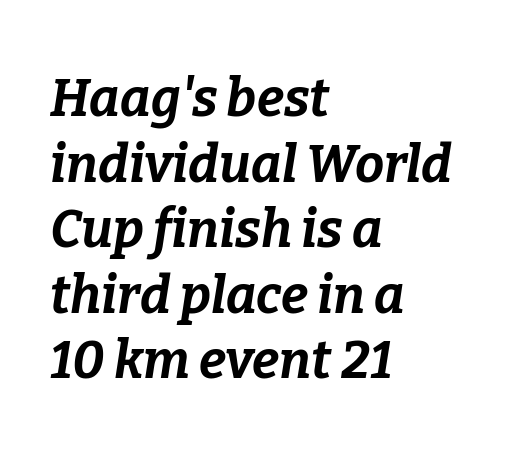
The image shows 52 px bold type, italic (leaning right); set left-aligned, normal line spacing (1.26x), normal letter spacing, not underlined; low stroke contrast and a medium x-height.
